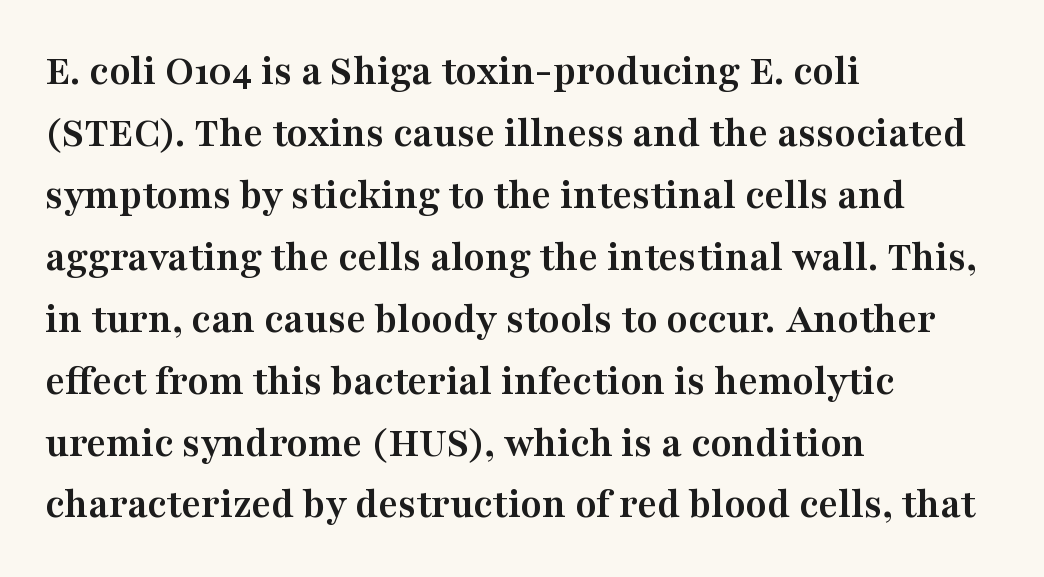
{"serif": "yes", "italic": "no", "bold": "yes", "weight": "semibold", "width": "wide", "stroke_contrast": "medium", "x_height": "medium", "monospaced": "no", "underline": "no", "align": "left", "line_spacing": "normal", "line_spacing_ratio": 1.44, "letter_spacing": "normal", "letter_spacing_em": 0.0, "glyph_px": 43}
